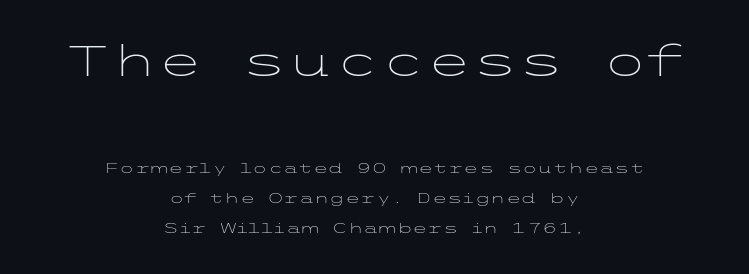
Q: Is the text bold? A: No.
Q: Is the text italic (slanted)? A: No, it is upright.
Q: Is the typeface a serif or a sans-serif typeface? A: Sans-serif.
Q: Is the text underlined? A: No.
Q: How is the paragraph aligned? A: Centered.
Q: Is the spacing between letters normal or unusually wide? A: Normal.
Q: Is the spacing between lines tight, normal or loose? A: Loose.
Q: Which block of text is set in a larger size, the first (top) or the second (bottom)? A: The first (top) one.
Q: Width (condensed, normal, or wide)? A: Wide.
Q: Stroke contrast? A: Low.
Q: x-height? A: Medium.
